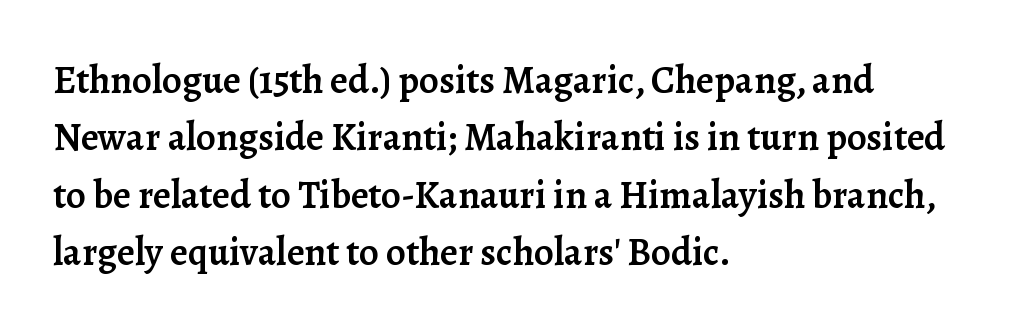
Q: Is the text bold? A: Semi-bold.
Q: Is the text italic (slanted)? A: No, it is upright.
Q: Is the typeface a serif or a sans-serif typeface? A: Serif.
Q: Is the text underlined? A: No.
Q: How is the paragraph aligned? A: Left-aligned.
Q: Is the spacing between letters normal or unusually wide? A: Normal.
Q: Is the spacing between lines tight, normal or loose? A: Normal.
Q: Width (condensed, normal, or wide)? A: Normal.
Q: Stroke contrast? A: Low.
Q: x-height? A: Medium.
Q: Monospaced? A: No.
